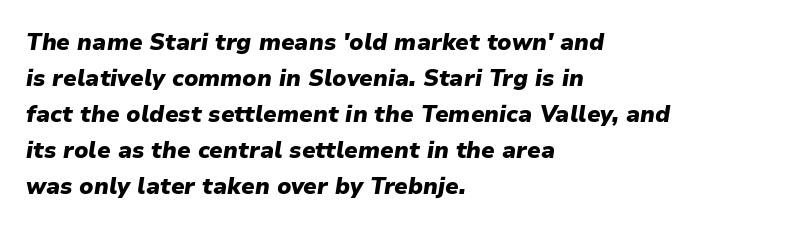
The lines in this sample share a left origin and differ only in where they stop. The zone under the glyphs is completely vacant. Designer's note — italics engaged. Is the letter spacing exaggerated? No — it looks like the ordinary default.
